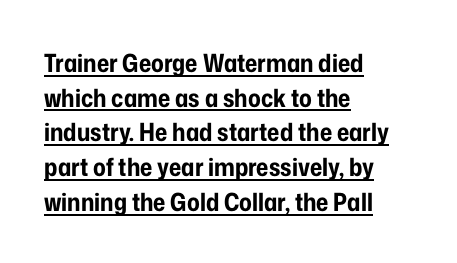
Q: Is the text bold? A: Yes.
Q: Is the text italic (slanted)? A: No, it is upright.
Q: Is the text underlined? A: Yes.
Q: How is the paragraph aligned? A: Left-aligned.
Q: Is the spacing between letters normal or unusually wide? A: Normal.
Q: Is the spacing between lines tight, normal or loose? A: Normal.
